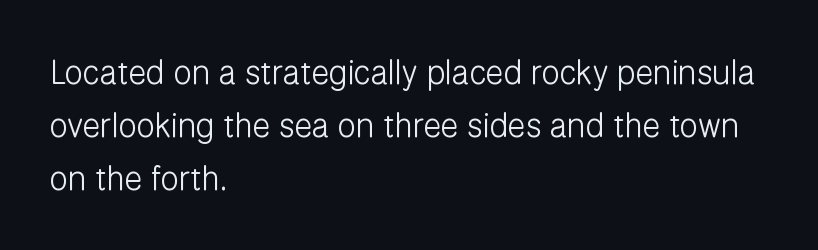
{"serif": "no", "italic": "no", "bold": "no", "weight": "light", "width": "normal", "stroke_contrast": "low", "x_height": "medium", "monospaced": "no", "underline": "no", "align": "left", "line_spacing": "normal", "line_spacing_ratio": 1.6, "letter_spacing": "normal", "letter_spacing_em": 0.0, "glyph_px": 33}
